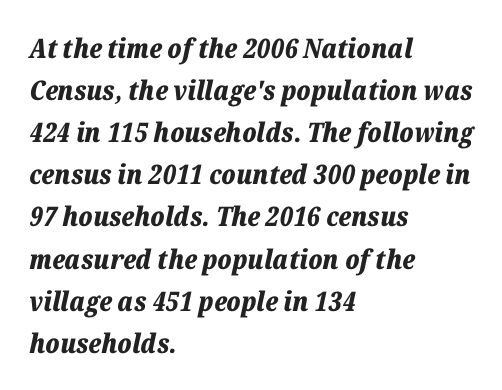
Q: Is the text bold? A: Yes.
Q: Is the text italic (slanted)? A: Yes, it leans right by about 12 degrees.
Q: Is the text underlined? A: No.
Q: How is the paragraph aligned? A: Left-aligned.
Q: Is the spacing between letters normal or unusually wide? A: Normal.
Q: Is the spacing between lines tight, normal or loose? A: Normal.
